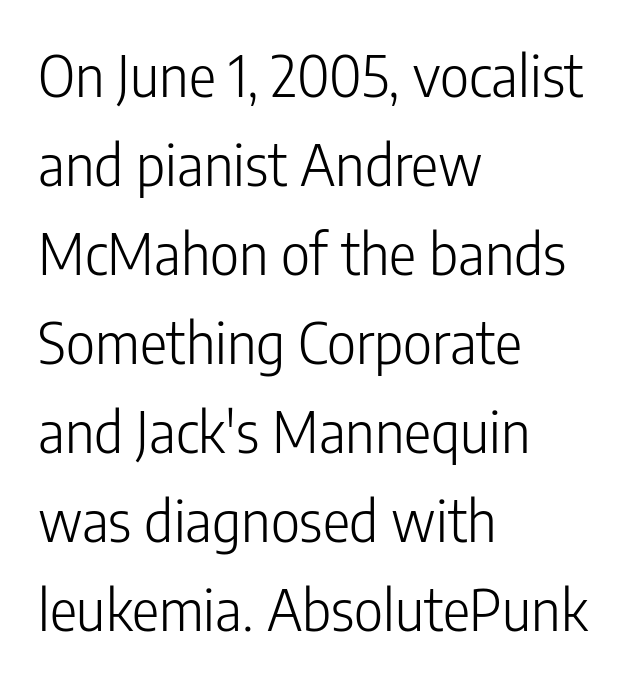
{"serif": "no", "italic": "no", "bold": "no", "weight": "light", "width": "condensed", "stroke_contrast": "low", "x_height": "medium", "monospaced": "no", "underline": "no", "align": "left", "line_spacing": "normal", "line_spacing_ratio": 1.56, "letter_spacing": "normal", "letter_spacing_em": 0.0, "glyph_px": 57}
